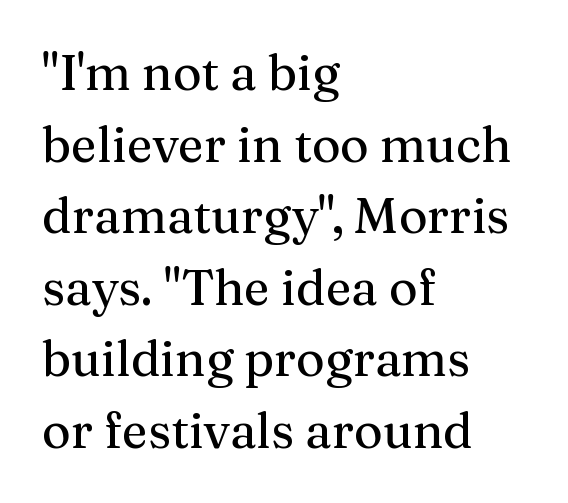
Q: Is the text italic (slanted)? A: No, it is upright.
Q: Is the typeface a serif or a sans-serif typeface? A: Serif.
Q: Is the text underlined? A: No.
Q: How is the paragraph aligned? A: Left-aligned.
Q: Is the spacing between letters normal or unusually wide? A: Normal.
Q: Is the spacing between lines tight, normal or loose? A: Normal.
Q: Width (condensed, normal, or wide)? A: Normal.
Q: Stroke contrast? A: Medium.
Q: x-height? A: Medium.
Q: Monospaced? A: No.
